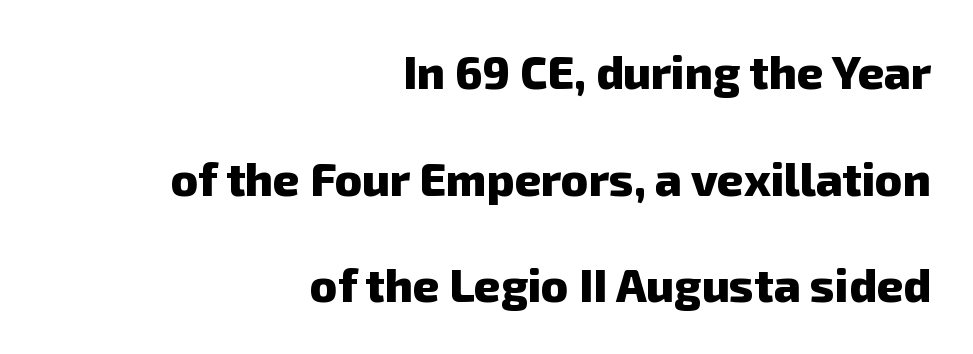
The image shows 46 px heavy sans-serif type; set right-aligned, loose line spacing (2.32x), normal letter spacing, not underlined; low stroke contrast and a medium x-height.
